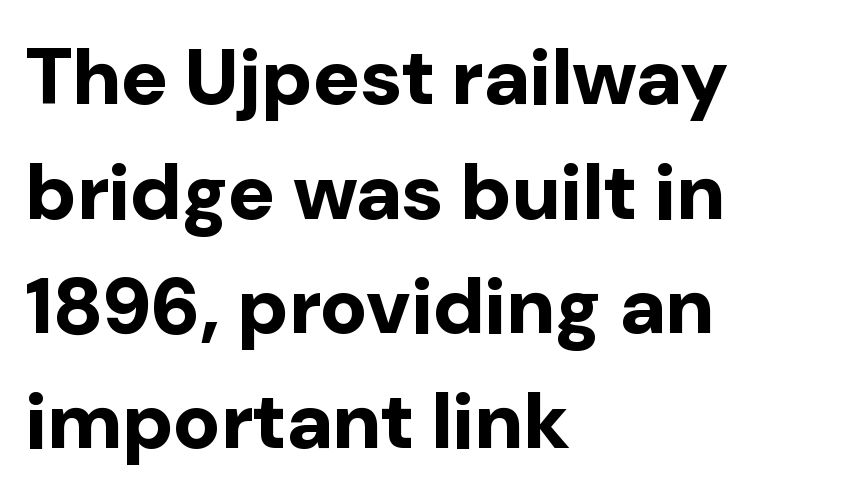
Leftover space on each line is placed entirely after the last word. This sample has the flowing, uneven cadence of proportional lettering. The space between consecutive lines is moderate. Glance below the letters and you will spot only blank space.
